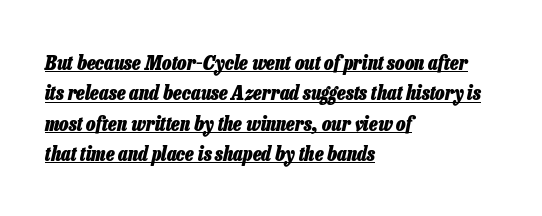
One glance says typical: line gaps are just what's usual. Observe the ordinary spacing: letters are neighbours, not strangers. Does the lettering tilt? It does — this is italic. Left-aligned paragraph, ragged on the right.
